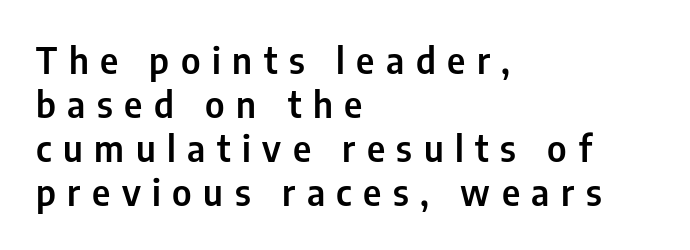
The image shows 36 px condensed sans-serif type, upright; set left-aligned, line spacing 1.22x, unusually wide letter spacing (+0.32 em), not underlined; low stroke contrast and a medium x-height.
